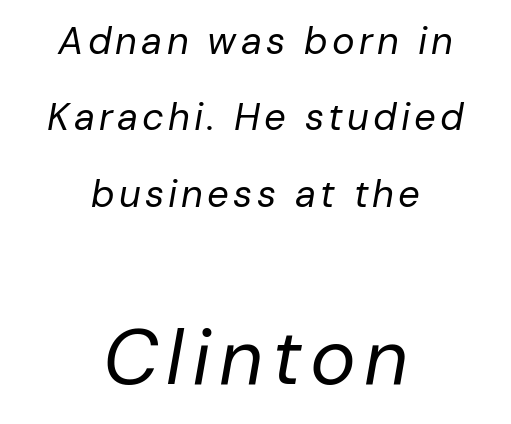
Q: Is the text bold? A: No.
Q: Is the text italic (slanted)? A: Yes, it leans right by about 10 degrees.
Q: Is the text underlined? A: No.
Q: How is the paragraph aligned? A: Centered.
Q: Is the spacing between lines tight, normal or loose? A: Loose.
Q: Which block of text is set in a larger size, the first (top) or the second (bottom)? A: The second (bottom) one.
Q: Width (condensed, normal, or wide)? A: Normal.
Q: Stroke contrast? A: Low.
Q: x-height? A: Medium.
Q: Monospaced? A: No.
